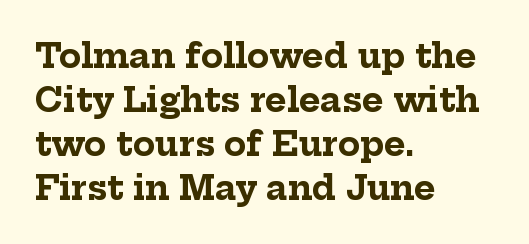
The image shows 33 px bold serif type, upright; set left-aligned, normal line spacing (1.33x), normal letter spacing, not underlined; low stroke contrast and a medium x-height.
